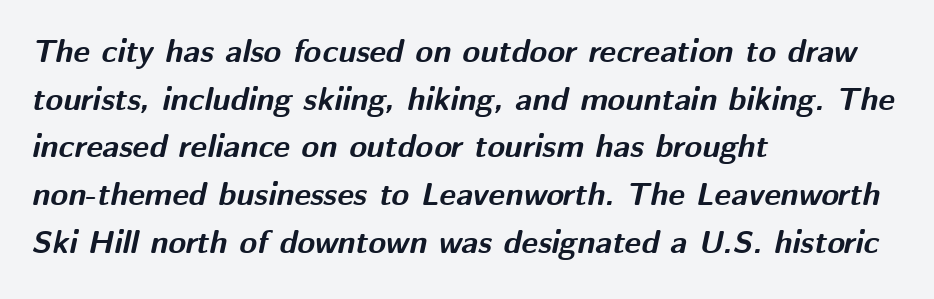
Q: Is the text bold? A: Yes.
Q: Is the text italic (slanted)? A: Yes, it leans right by about 12 degrees.
Q: Is the text underlined? A: No.
Q: How is the paragraph aligned? A: Left-aligned.
Q: Is the spacing between letters normal or unusually wide? A: Normal.
Q: Is the spacing between lines tight, normal or loose? A: Normal.
Q: Width (condensed, normal, or wide)? A: Normal.
Q: Stroke contrast? A: Medium.
Q: x-height? A: Medium.
Q: Monospaced? A: No.
